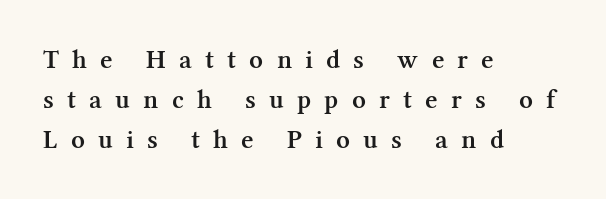
Type without underlining. Tall strokes in this sample are plumb rather than angled. Quick note: interline space is typical. In CSS terms this would be text-align: left. As a designer I'd log this as weight 600, semibold.
